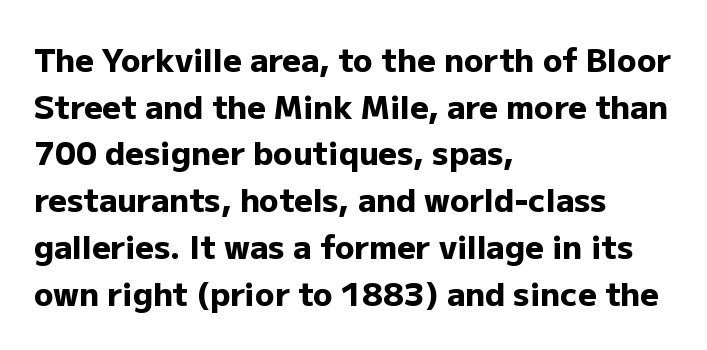
Q: Is the text bold? A: Yes.
Q: Is the text italic (slanted)? A: No, it is upright.
Q: Is the typeface a serif or a sans-serif typeface? A: Sans-serif.
Q: Is the text underlined? A: No.
Q: How is the paragraph aligned? A: Left-aligned.
Q: Is the spacing between letters normal or unusually wide? A: Normal.
Q: Is the spacing between lines tight, normal or loose? A: Normal.
Q: Width (condensed, normal, or wide)? A: Normal.
Q: Stroke contrast? A: Low.
Q: x-height? A: Medium.
Q: Monospaced? A: No.
